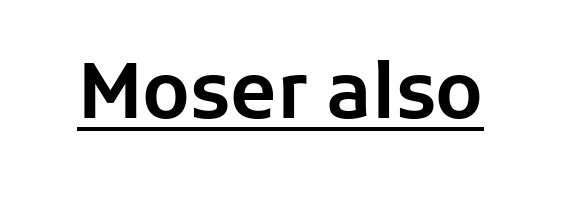
Q: Is the text italic (slanted)? A: No, it is upright.
Q: Is the typeface a serif or a sans-serif typeface? A: Sans-serif.
Q: Is the text underlined? A: Yes.
Q: Is the spacing between letters normal or unusually wide? A: Normal.
Q: Width (condensed, normal, or wide)? A: Normal.
Q: Stroke contrast? A: Low.
Q: x-height? A: Medium.
Q: Monospaced? A: No.
